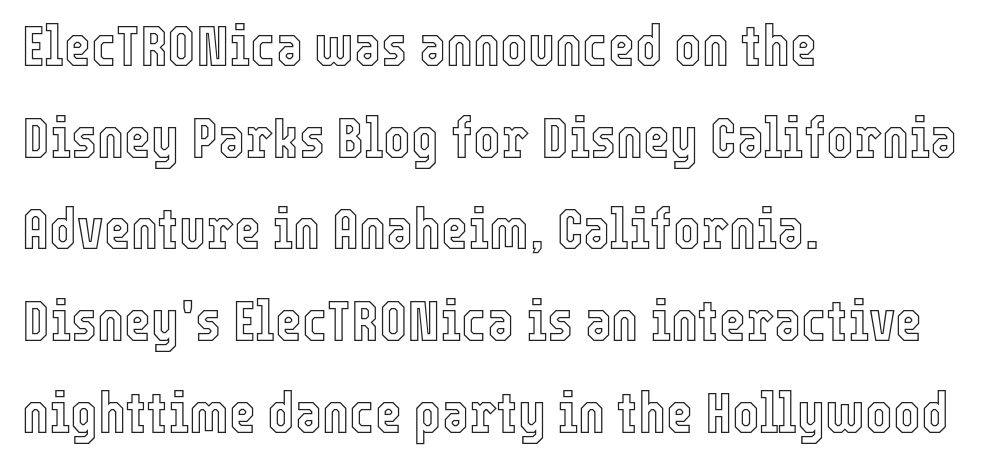
Quick note: interline space is typical. Spacing verdict: proportional, widths tailored to each character. No italicization has been applied; the sample stays upright. Descenders hang freely into open space. Characters follow at the spacing the type designer built in. Alignment: flush left.
